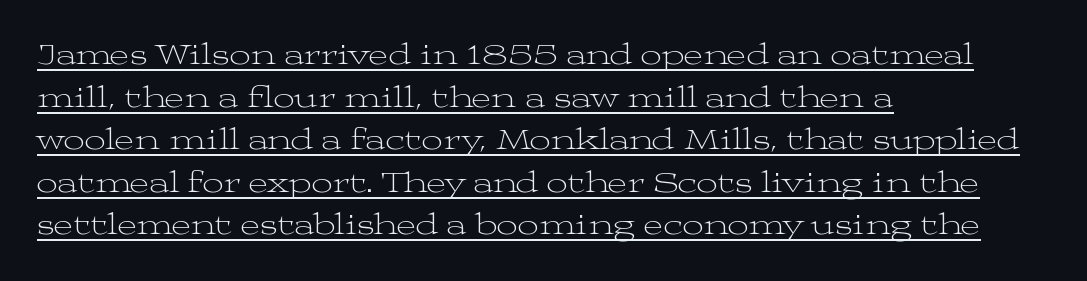
{"serif": "yes", "italic": "no", "bold": "no", "weight": "light", "width": "wide", "stroke_contrast": "medium", "x_height": "medium", "monospaced": "no", "underline": "yes", "align": "left", "line_spacing": "normal", "line_spacing_ratio": 1.42, "letter_spacing": "normal", "letter_spacing_em": 0.0, "glyph_px": 30}
